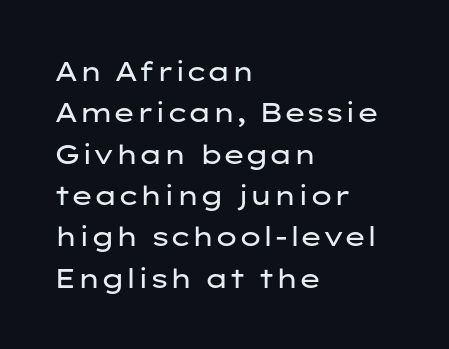
{"italic": "no", "bold": "no", "underline": "no", "align": "left", "line_spacing": "normal", "line_spacing_ratio": 1.53, "letter_spacing": "normal", "letter_spacing_em": 0.0, "glyph_px": 27}
